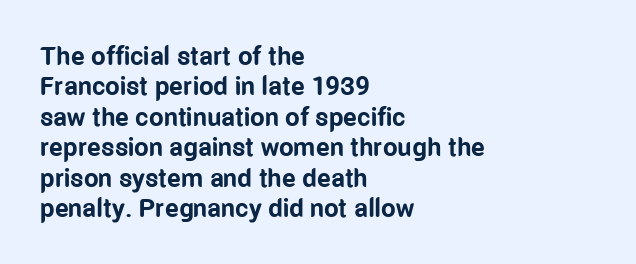
The strokes are fattened all the way to bold. Short and long lines alike share a common starting point at left. Descenders hang freely into open space. Words appear dense and cohesive because spacing is normal. The font's upright variant was chosen for this text.
